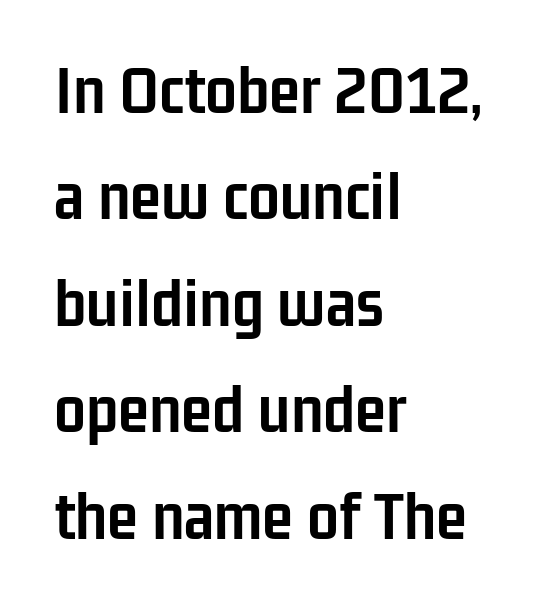
The image shows 71 px semibold, condensed sans-serif type, upright; set left-aligned, normal line spacing (1.5x), normal letter spacing, not underlined; low stroke contrast and a medium x-height.
